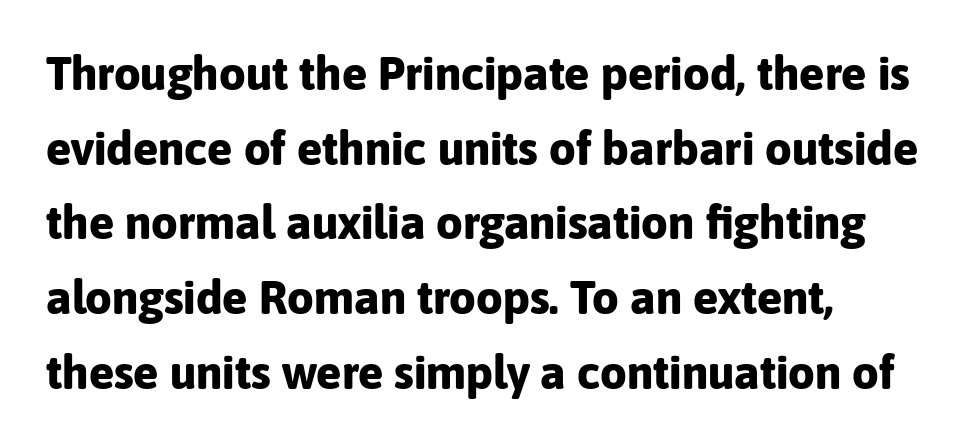
The passage shown is emphatically bold. This sample uses a sans-serif face. Notice how the stems are strictly vertical — no italics here. Line starts are locked; line ends wander. The horizontal fit of the characters is conventional and even. Line spacing here is normal.
